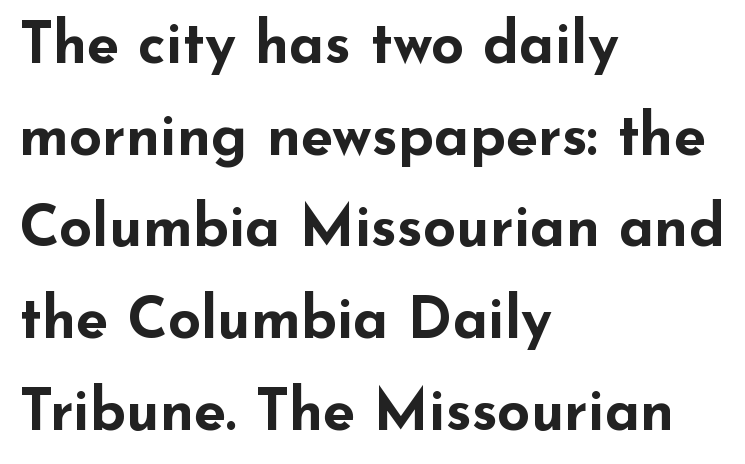
{"serif": "no", "italic": "no", "bold": "yes", "weight": "bold", "width": "wide", "stroke_contrast": "low", "x_height": "small", "monospaced": "no", "underline": "no", "align": "left", "line_spacing": "normal", "line_spacing_ratio": 1.58, "letter_spacing": "normal", "letter_spacing_em": 0.0, "glyph_px": 58}
